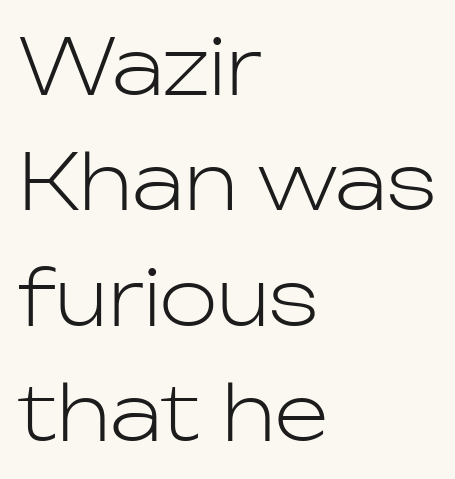
{"serif": "no", "italic": "no", "bold": "no", "weight": "light", "width": "normal", "stroke_contrast": "low", "x_height": "medium", "monospaced": "no", "underline": "no", "align": "left", "line_spacing": "normal", "line_spacing_ratio": 1.5, "letter_spacing": "normal", "letter_spacing_em": 0.0, "glyph_px": 77}
